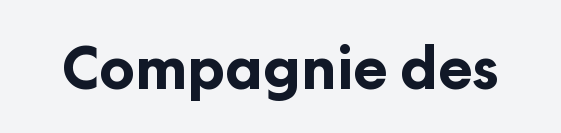
Q: Is the text bold? A: Yes.
Q: Is the text italic (slanted)? A: No, it is upright.
Q: Is the typeface a serif or a sans-serif typeface? A: Sans-serif.
Q: Is the text underlined? A: No.
Q: Is the spacing between letters normal or unusually wide? A: Normal.
Q: Width (condensed, normal, or wide)? A: Normal.
Q: Stroke contrast? A: Low.
Q: x-height? A: Medium.
Q: Monospaced? A: No.
